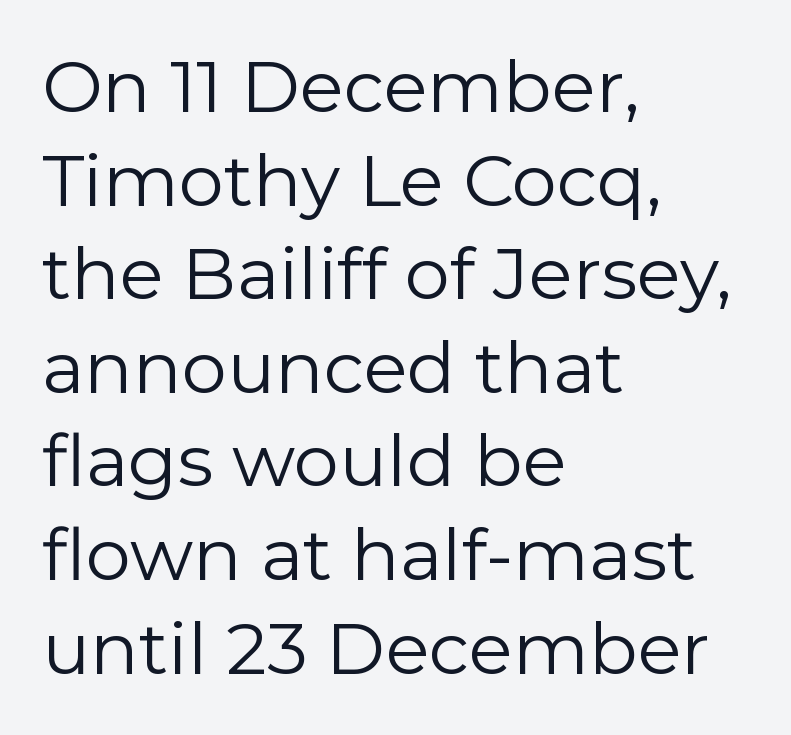
The image shows 72 px regular-weight sans-serif type, upright; set left-aligned, normal line spacing (1.3x), normal letter spacing, not underlined; low stroke contrast and a medium x-height.
